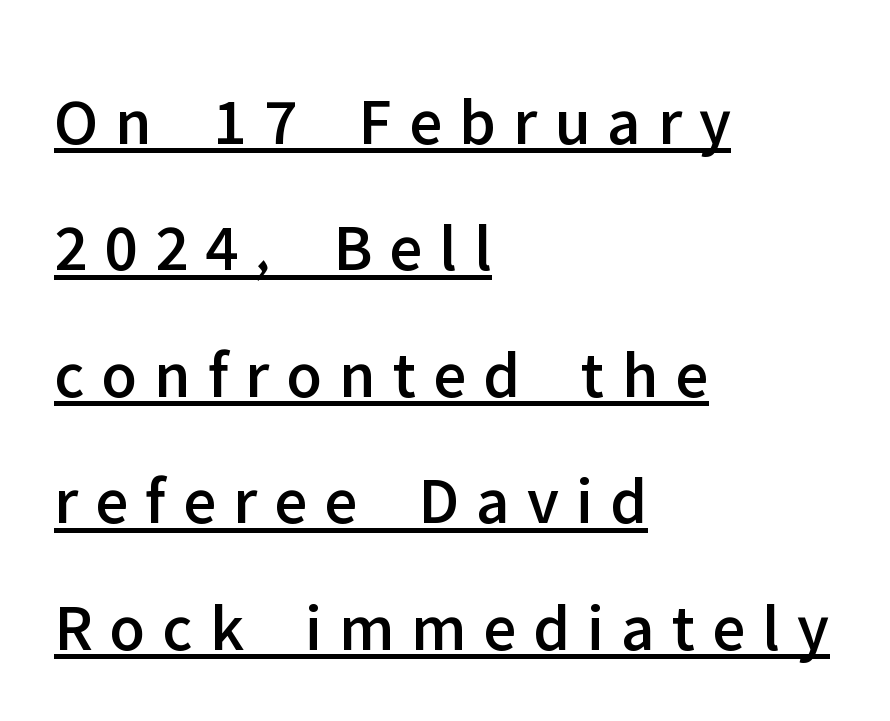
The image shows 68 px sans-serif type, upright; set left-aligned, line spacing 1.86x, unusually wide letter spacing (+0.25 em), underlined; low stroke contrast and a medium x-height.
